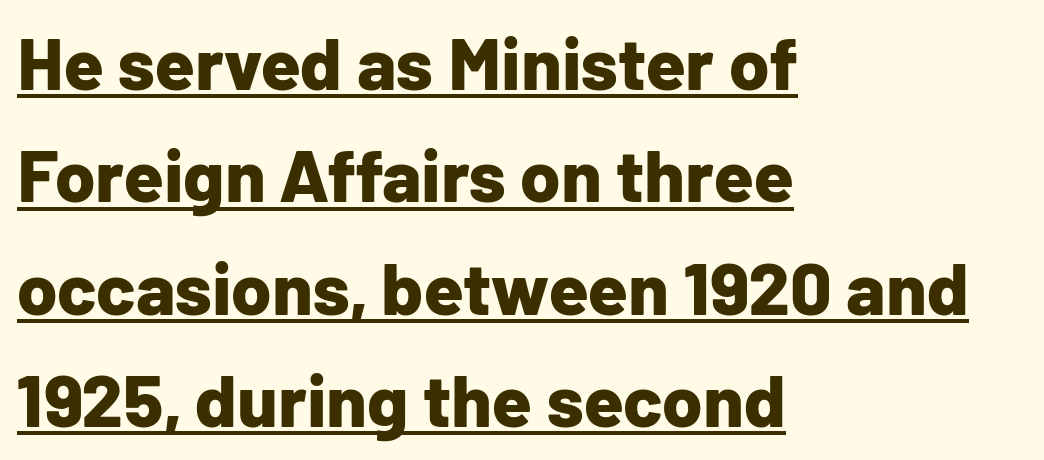
{"serif": "no", "italic": "no", "bold": "yes", "weight": "bold", "width": "normal", "stroke_contrast": "low", "x_height": "medium", "monospaced": "no", "underline": "yes", "align": "left", "line_spacing": "normal", "line_spacing_ratio": 1.54, "letter_spacing": "normal", "letter_spacing_em": 0.0, "glyph_px": 73}
